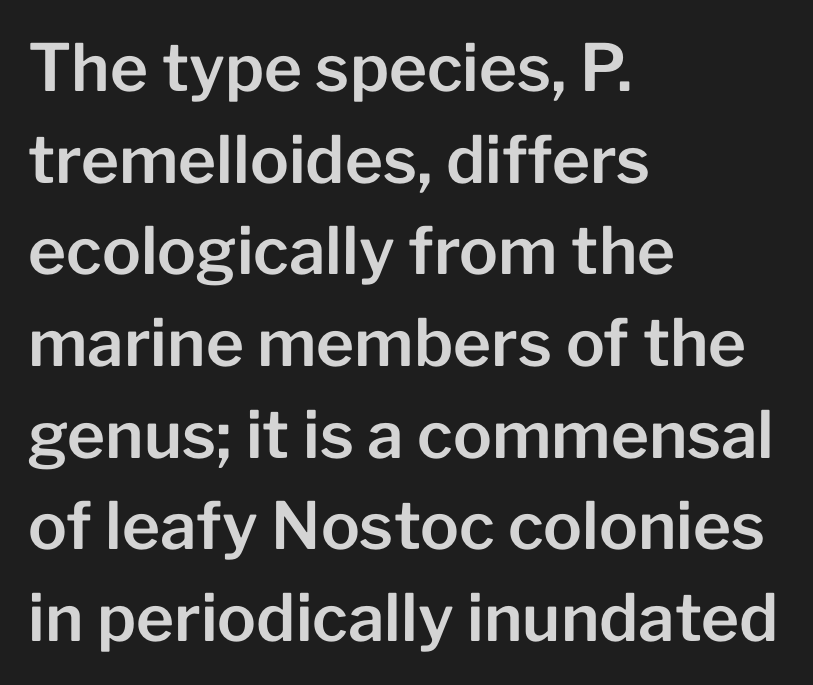
{"serif": "no", "italic": "no", "width": "normal", "stroke_contrast": "low", "x_height": "medium", "monospaced": "no", "underline": "no", "align": "left", "line_spacing": "normal", "line_spacing_ratio": 1.41, "letter_spacing": "normal", "letter_spacing_em": 0.0, "glyph_px": 65}
